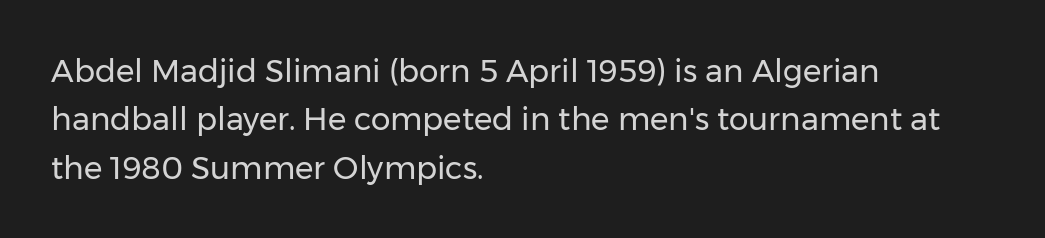
Q: Is the text bold? A: No.
Q: Is the text italic (slanted)? A: No, it is upright.
Q: Is the typeface a serif or a sans-serif typeface? A: Sans-serif.
Q: Is the text underlined? A: No.
Q: How is the paragraph aligned? A: Left-aligned.
Q: Is the spacing between letters normal or unusually wide? A: Normal.
Q: Is the spacing between lines tight, normal or loose? A: Normal.
Q: Width (condensed, normal, or wide)? A: Normal.
Q: Stroke contrast? A: Low.
Q: x-height? A: Medium.
Q: Monospaced? A: No.
